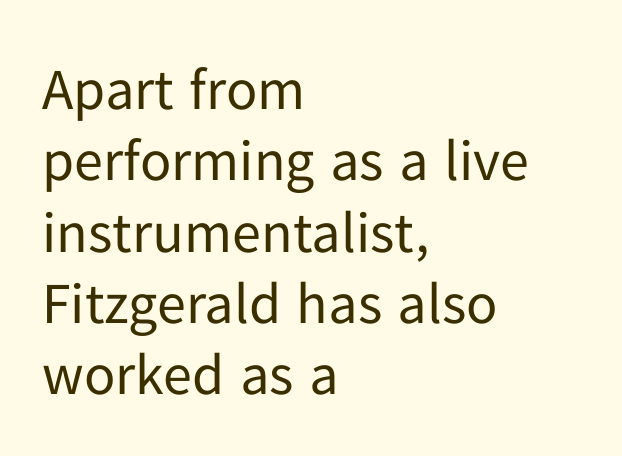
Q: Is the text bold? A: No.
Q: Is the text italic (slanted)? A: No, it is upright.
Q: Is the typeface a serif or a sans-serif typeface? A: Sans-serif.
Q: Is the text underlined? A: No.
Q: How is the paragraph aligned? A: Left-aligned.
Q: Is the spacing between letters normal or unusually wide? A: Normal.
Q: Width (condensed, normal, or wide)? A: Normal.
Q: Stroke contrast? A: Low.
Q: x-height? A: Medium.
Q: Monospaced? A: No.
